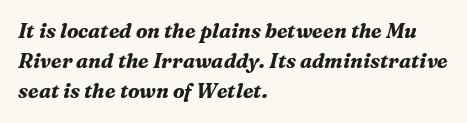
A full-strength bold gives these letters their thick strokes. The line-height multiplier appears to be the usual default. Honestly, there is no underline to notice here at all. Tall strokes in this sample are angled rather than plumb. The rendering keeps characters at their native spacing.
